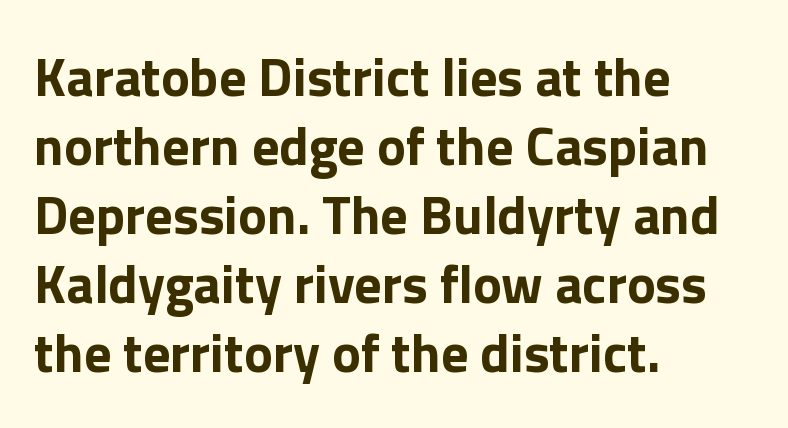
This is sans-serif lettering, the kind often seen on screens and signage. The font is running at its bold setting. The font's upright variant was chosen for this text. Varying glyph widths throughout — classic text-font behaviour.
